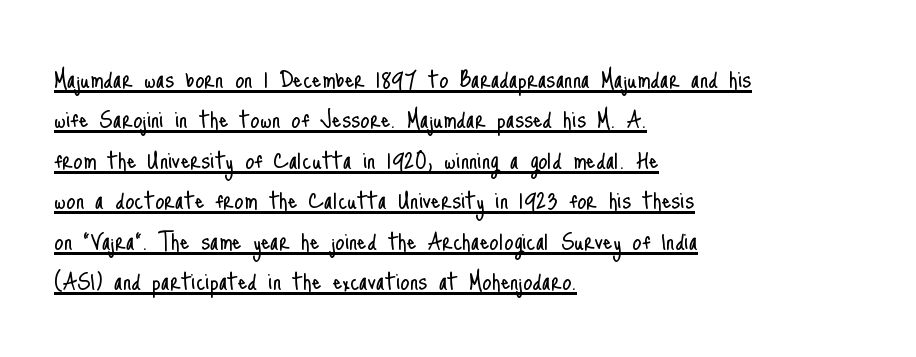
Q: Is the text bold? A: No.
Q: Is the text italic (slanted)? A: No, it is upright.
Q: Is the typeface a serif or a sans-serif typeface? A: Sans-serif.
Q: Is the text underlined? A: Yes.
Q: How is the paragraph aligned? A: Left-aligned.
Q: Is the spacing between letters normal or unusually wide? A: Normal.
Q: Is the spacing between lines tight, normal or loose? A: Normal.
Q: Width (condensed, normal, or wide)? A: Condensed.
Q: Stroke contrast? A: Low.
Q: x-height? A: Small.
Q: Monospaced? A: No.
